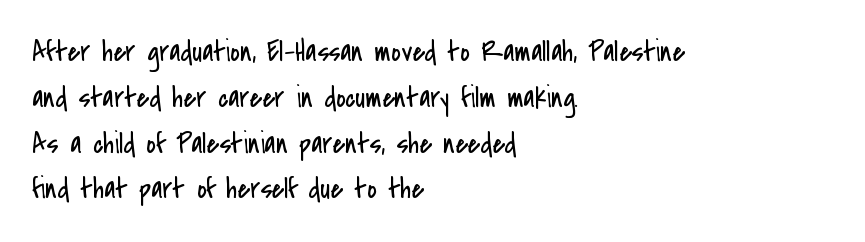
The image shows 29 px regular-weight, condensed sans-serif type, upright; set left-aligned, normal line spacing (1.58x), normal letter spacing, not underlined; low stroke contrast and a small x-height.
